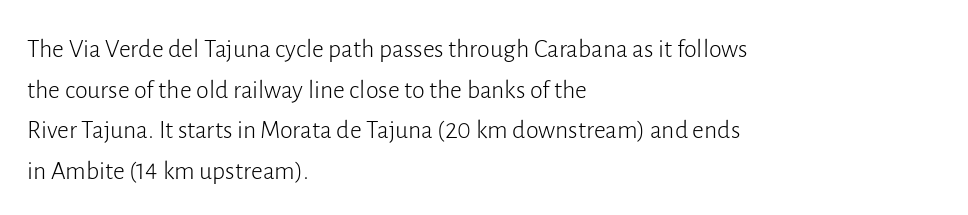
Q: Is the text bold? A: No.
Q: Is the text italic (slanted)? A: No, it is upright.
Q: Is the text underlined? A: No.
Q: How is the paragraph aligned? A: Left-aligned.
Q: Is the spacing between letters normal or unusually wide? A: Normal.
Q: Is the spacing between lines tight, normal or loose? A: Normal.
